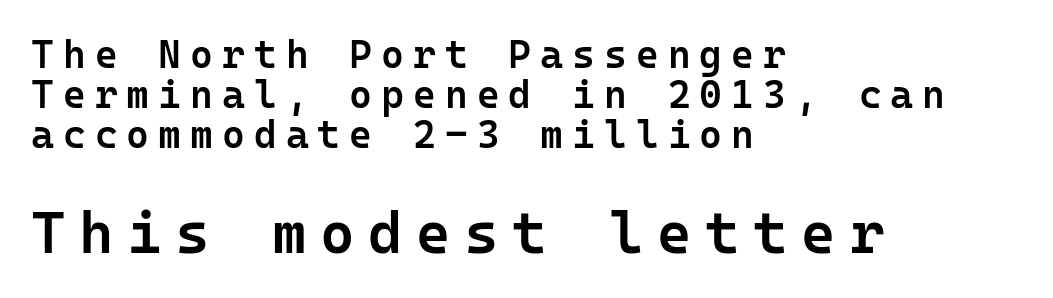
The image shows 59 px semibold sans-serif type, upright, monospaced; set left-aligned, tight line spacing (1.02x), unusually wide letter spacing (+0.23 em), not underlined; the second (bottom) block is 1.51x larger; low stroke contrast and a medium x-height.
